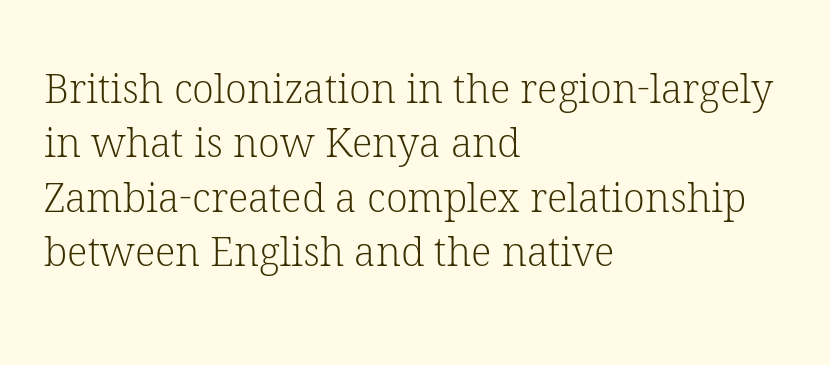
{"serif": "yes", "italic": "no", "bold": "no", "weight": "light", "width": "normal", "stroke_contrast": "low", "x_height": "medium", "monospaced": "no", "underline": "no", "align": "left", "line_spacing": "normal", "line_spacing_ratio": 1.36, "letter_spacing": "normal", "letter_spacing_em": 0.0, "glyph_px": 40}
